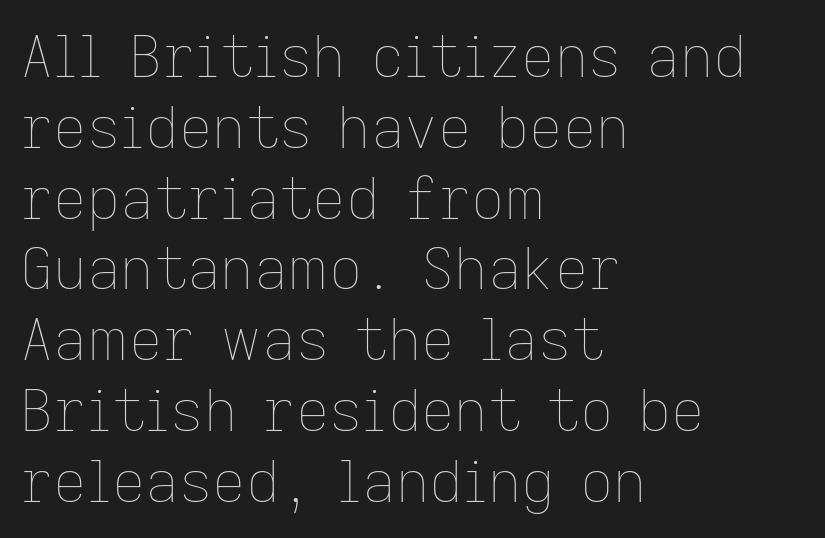
Q: Is the text bold? A: No.
Q: Is the text italic (slanted)? A: No, it is upright.
Q: Is the text underlined? A: No.
Q: How is the paragraph aligned? A: Left-aligned.
Q: Is the spacing between letters normal or unusually wide? A: Normal.
Q: Width (condensed, normal, or wide)? A: Normal.
Q: Stroke contrast? A: Low.
Q: x-height? A: Medium.
Q: Monospaced? A: No.
